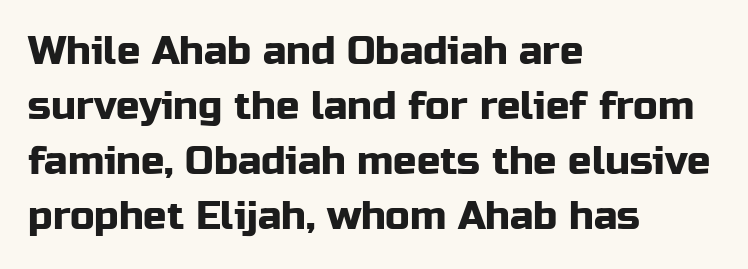
Q: Is the text italic (slanted)? A: No, it is upright.
Q: Is the typeface a serif or a sans-serif typeface? A: Sans-serif.
Q: Is the text underlined? A: No.
Q: How is the paragraph aligned? A: Left-aligned.
Q: Is the spacing between letters normal or unusually wide? A: Normal.
Q: Is the spacing between lines tight, normal or loose? A: Normal.
Q: Width (condensed, normal, or wide)? A: Normal.
Q: Stroke contrast? A: Low.
Q: x-height? A: Medium.
Q: Monospaced? A: No.
